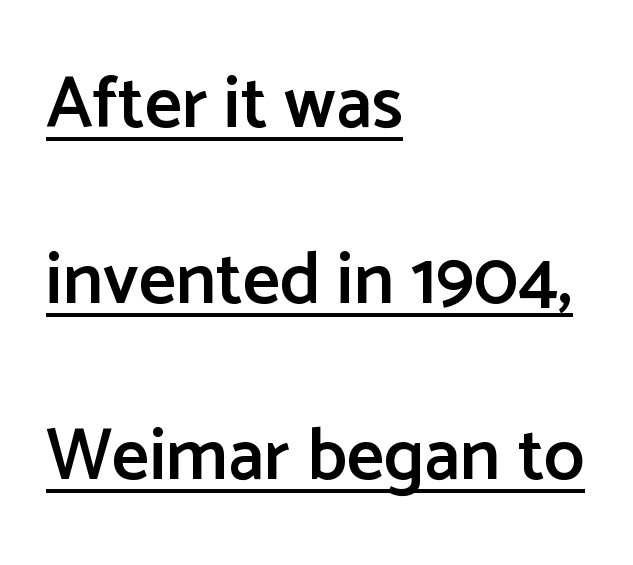
The image shows 73 px semibold sans-serif type, upright; set left-aligned, loose line spacing (2.41x), normal letter spacing, underlined; low stroke contrast and a medium x-height.
